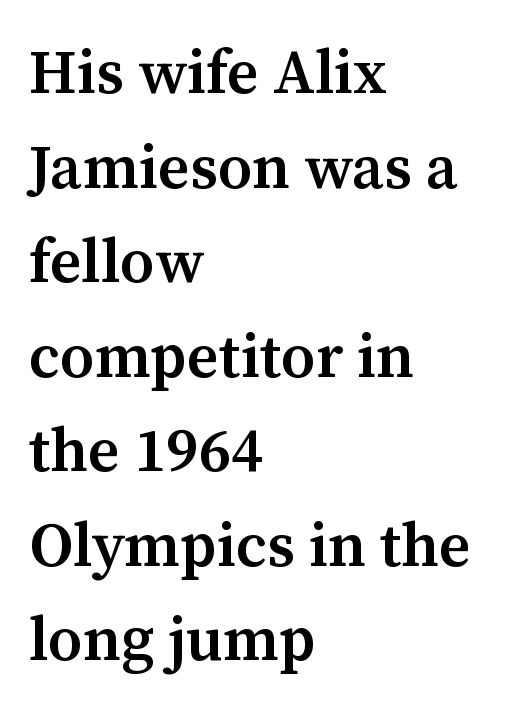
The image shows 61 px semibold serif type, upright; set left-aligned, normal line spacing (1.55x), normal letter spacing, not underlined; medium stroke contrast and a medium x-height.
